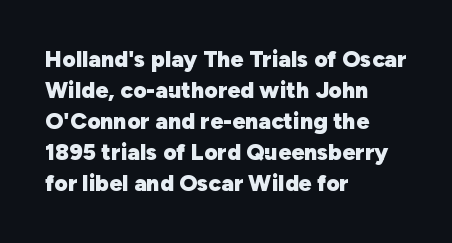
The image shows 23 px bold type, upright; set left-aligned, normal line spacing (1.35x), normal letter spacing, not underlined.
